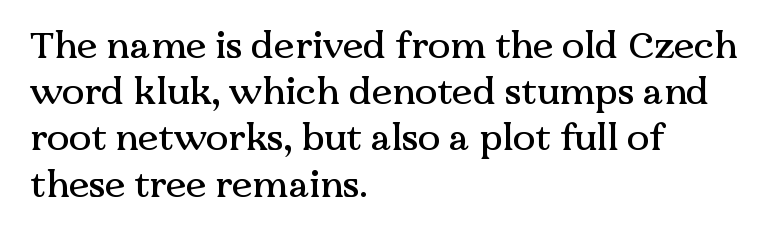
These lines are composed in type with serifs. Posture: upright roman. Note the varied advance widths — an 'i' is clearly narrower than an 'm'. Whoever set this chose a conventional vertical rhythm. The passage shown is not underscored anywhere. These lines stack with their left ends in a neat column.
